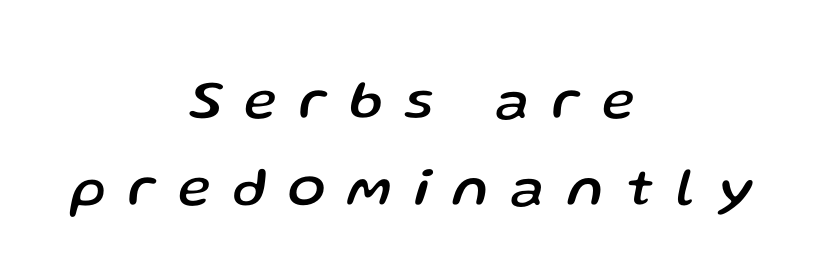
Q: Is the text italic (slanted)? A: Yes, it leans right by about 13 degrees.
Q: Is the text underlined? A: No.
Q: How is the paragraph aligned? A: Centered.
Q: Is the spacing between letters normal or unusually wide? A: Unusually wide.
Q: Is the spacing between lines tight, normal or loose? A: Normal.
Q: Width (condensed, normal, or wide)? A: Normal.
Q: Stroke contrast? A: Low.
Q: x-height? A: Medium.
Q: Monospaced? A: No.
